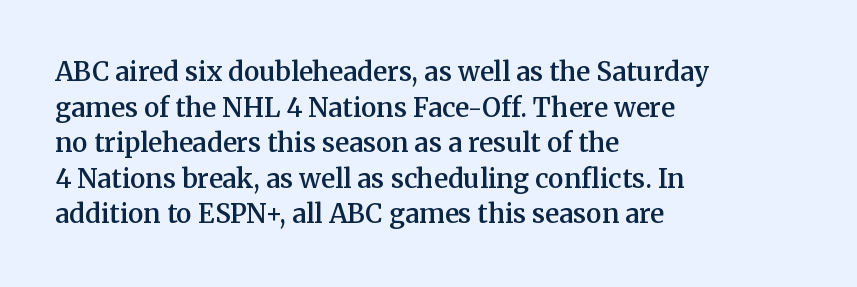
{"italic": "no", "bold": "semi", "underline": "no", "align": "left", "line_spacing": "normal", "line_spacing_ratio": 1.37, "letter_spacing": "normal", "letter_spacing_em": 0.0, "glyph_px": 26}
